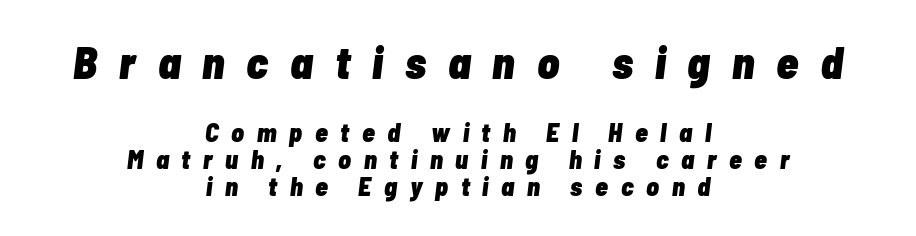
{"italic": "yes", "lean": "right", "slant_degrees": 7, "bold": "yes", "weight": "heavy", "width": "condensed", "stroke_contrast": "low", "x_height": "medium", "monospaced": "no", "underline": "no", "align": "center", "line_spacing": "tight", "line_spacing_ratio": 1.03, "letter_spacing": "wide", "letter_spacing_em": 0.49, "larger_block": "first", "size_ratio": 1.73, "glyph_px": 45}
